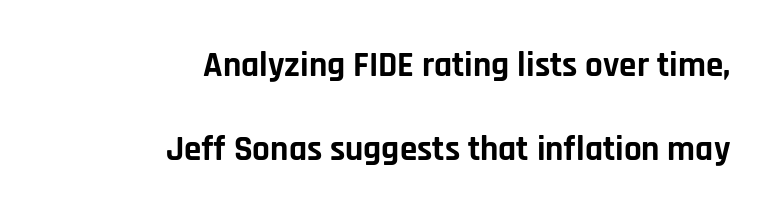
The image shows 35 px bold sans-serif type, upright; set right-aligned, loose line spacing (2.39x), normal letter spacing, not underlined; low stroke contrast and a large x-height.
